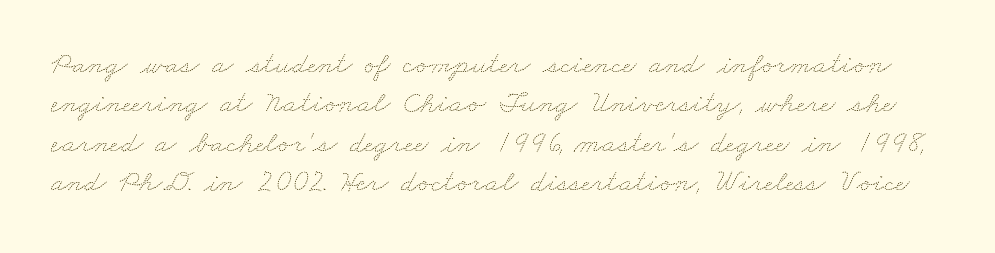
Q: Is the text bold? A: No.
Q: Is the text underlined? A: No.
Q: Is the spacing between letters normal or unusually wide? A: Normal.
Q: Is the spacing between lines tight, normal or loose? A: Normal.
Q: Width (condensed, normal, or wide)? A: Wide.
Q: Stroke contrast? A: Medium.
Q: x-height? A: Small.
Q: Monospaced? A: No.
